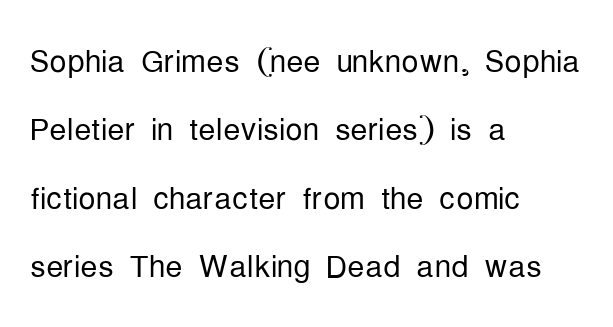
Layout note: lines flush left. Summary of vertical rhythm: regular, with standard interline spacing. You can tell from the bare stems that sans-serif type was used. Ordinary non-slanted type is in use.
